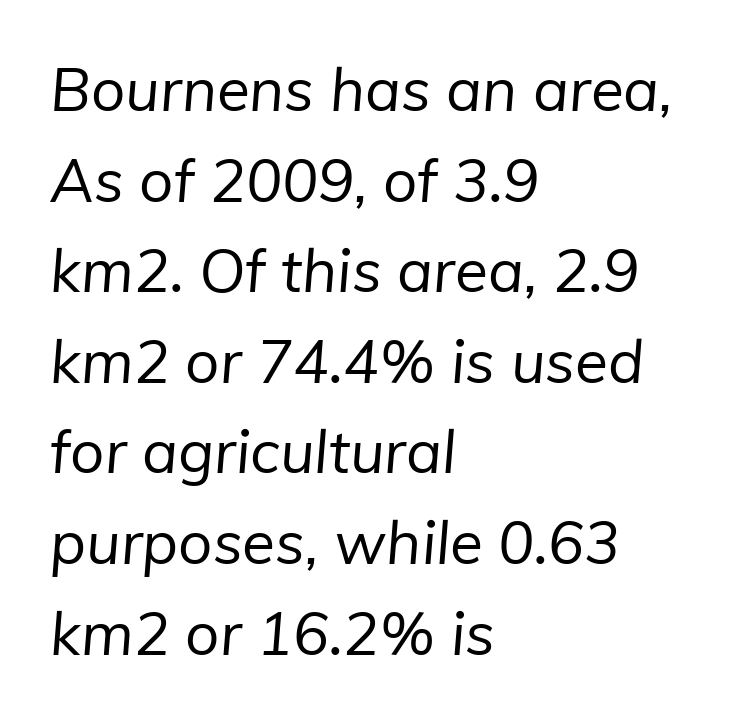
The image shows 60 px regular-weight sans-serif type; set left-aligned, normal line spacing (1.51x), normal letter spacing, not underlined; low stroke contrast and a medium x-height.
